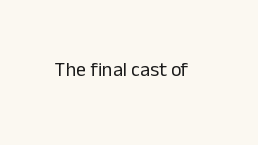
Posture: upright roman. Short note: letters normally spaced. The weight would be labelled regular, book, light, or lighter still. Lines of text with bare space underneath.
